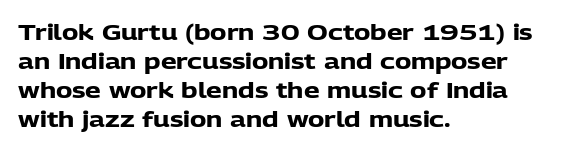
The image shows 22 px bold type, upright; set left-aligned, normal line spacing (1.32x), normal letter spacing, not underlined.
